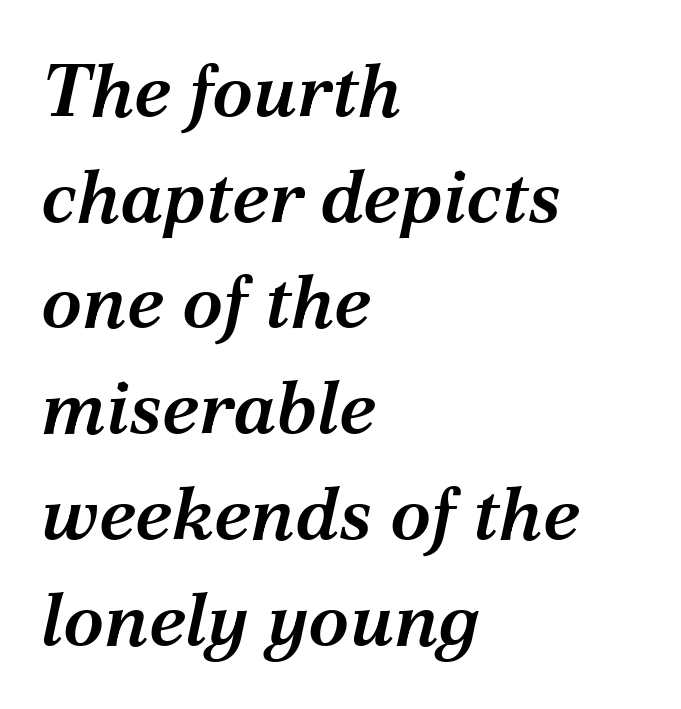
The image shows 75 px semibold serif type, italic (leaning right); set left-aligned, normal line spacing (1.41x), normal letter spacing, not underlined; medium stroke contrast and a medium x-height.
